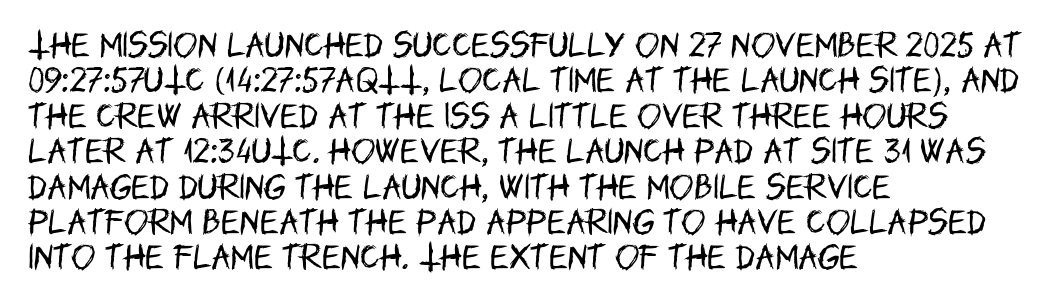
The image shows 29 px regular-weight, condensed sans-serif type, upright; set left-aligned, line spacing 1.22x, normal letter spacing, not underlined; low stroke contrast and a large x-height.
